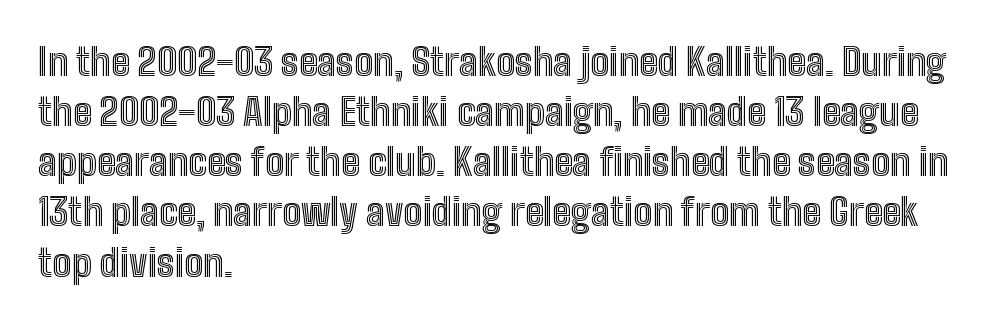
The image shows 38 px condensed type, upright; set left-aligned, normal line spacing (1.32x), normal letter spacing, not underlined; a medium x-height.
